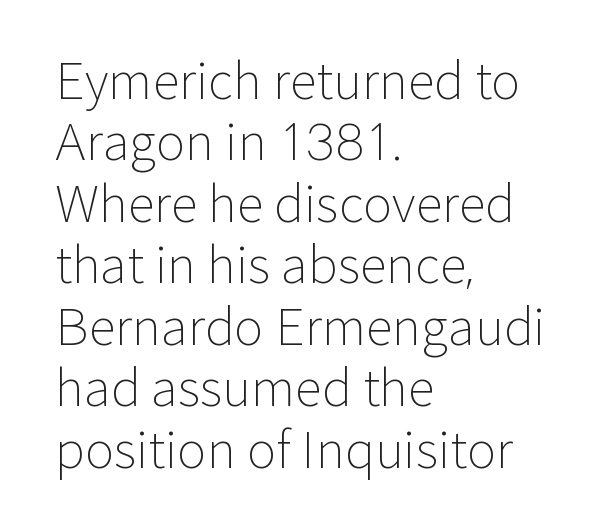
The image shows 50 px light sans-serif type, upright; set left-aligned, line spacing 1.23x, normal letter spacing, not underlined; low stroke contrast and a medium x-height.
